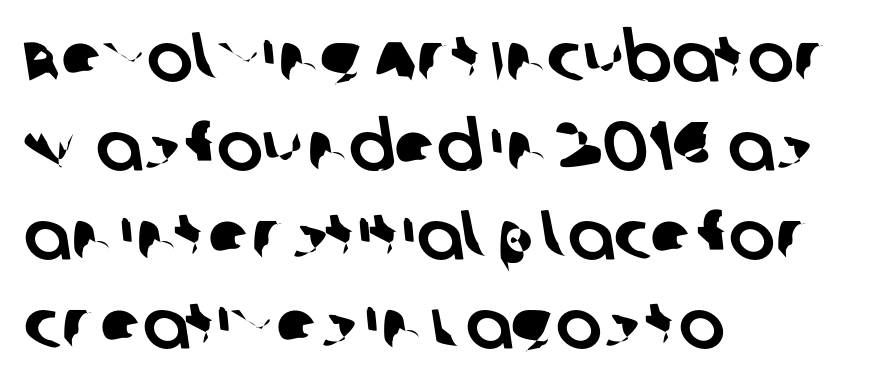
{"serif": "no", "width": "normal", "stroke_contrast": "low", "x_height": "large", "monospaced": "no", "underline": "no", "align": "left", "line_spacing": "normal", "line_spacing_ratio": 1.29, "letter_spacing": "normal", "letter_spacing_em": 0.0, "glyph_px": 69}
